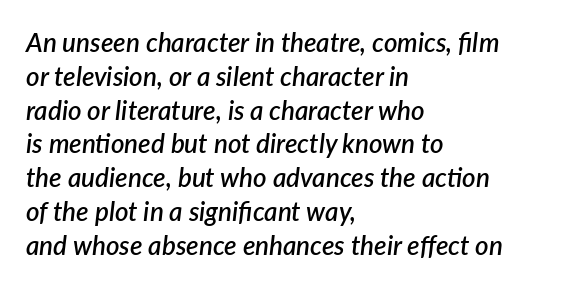
{"italic": "yes", "lean": "right", "slant_degrees": 7, "bold": "semi", "underline": "no", "align": "left", "line_spacing": "normal", "line_spacing_ratio": 1.3, "letter_spacing": "normal", "letter_spacing_em": 0.0, "glyph_px": 26}
